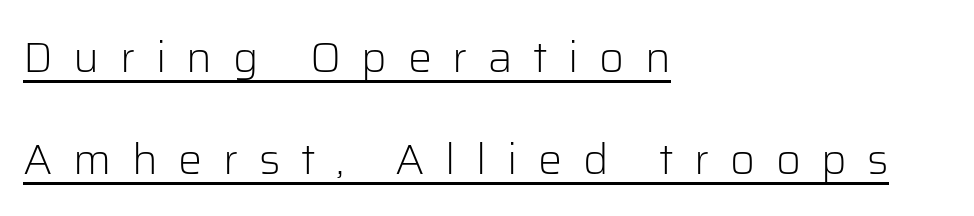
Q: Is the text bold? A: No.
Q: Is the text italic (slanted)? A: No, it is upright.
Q: Is the typeface a serif or a sans-serif typeface? A: Sans-serif.
Q: Is the text underlined? A: Yes.
Q: How is the paragraph aligned? A: Left-aligned.
Q: Is the spacing between letters normal or unusually wide? A: Unusually wide.
Q: Is the spacing between lines tight, normal or loose? A: Loose.
Q: Width (condensed, normal, or wide)? A: Normal.
Q: Stroke contrast? A: Low.
Q: x-height? A: Medium.
Q: Monospaced? A: No.
